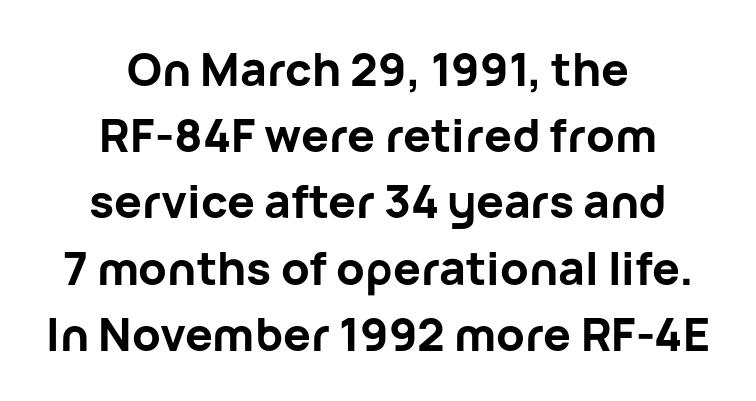
Q: Is the text bold? A: Yes.
Q: Is the text italic (slanted)? A: No, it is upright.
Q: Is the typeface a serif or a sans-serif typeface? A: Sans-serif.
Q: Is the text underlined? A: No.
Q: How is the paragraph aligned? A: Centered.
Q: Is the spacing between letters normal or unusually wide? A: Normal.
Q: Is the spacing between lines tight, normal or loose? A: Normal.
Q: Width (condensed, normal, or wide)? A: Normal.
Q: Stroke contrast? A: Low.
Q: x-height? A: Medium.
Q: Monospaced? A: No.
